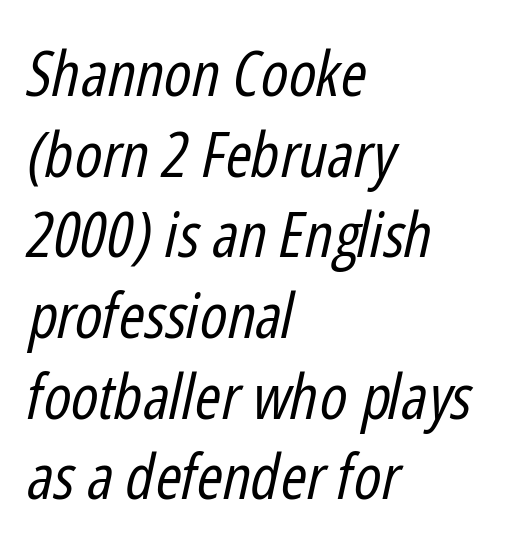
The image shows 63 px regular-weight, condensed type, italic (leaning right); set left-aligned, normal line spacing (1.28x), normal letter spacing, not underlined; low stroke contrast and a medium x-height.
